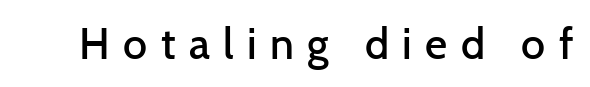
The image shows 43 px semibold sans-serif type, upright; set unusually wide letter spacing (+0.31 em), not underlined; low stroke contrast and a medium x-height.
